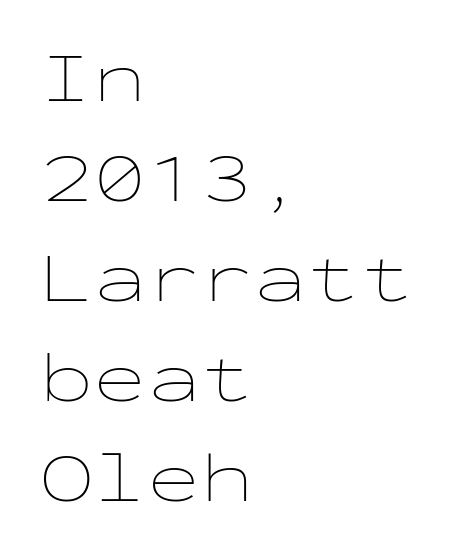
The image shows 71 px thin, wide type, upright, monospaced; set left-aligned, normal line spacing (1.41x), normal letter spacing, not underlined; low stroke contrast and a medium x-height.
